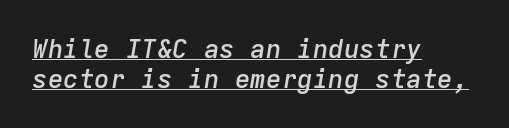
Q: Is the text bold? A: Semi-bold.
Q: Is the text italic (slanted)? A: Yes, it leans right by about 9 degrees.
Q: Is the text underlined? A: Yes.
Q: How is the paragraph aligned? A: Left-aligned.
Q: Is the spacing between letters normal or unusually wide? A: Normal.
Q: Is the spacing between lines tight, normal or loose? A: Tight.
